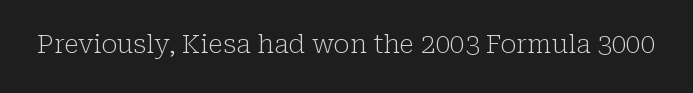
The image shows 26 px text type, upright; set normal letter spacing, not underlined.
